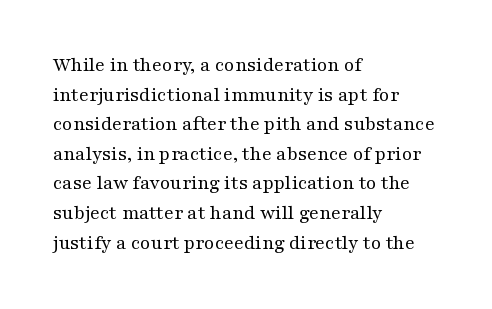
Q: Is the text bold? A: No.
Q: Is the text italic (slanted)? A: No, it is upright.
Q: Is the text underlined? A: No.
Q: How is the paragraph aligned? A: Left-aligned.
Q: Is the spacing between letters normal or unusually wide? A: Normal.
Q: Is the spacing between lines tight, normal or loose? A: Normal.
